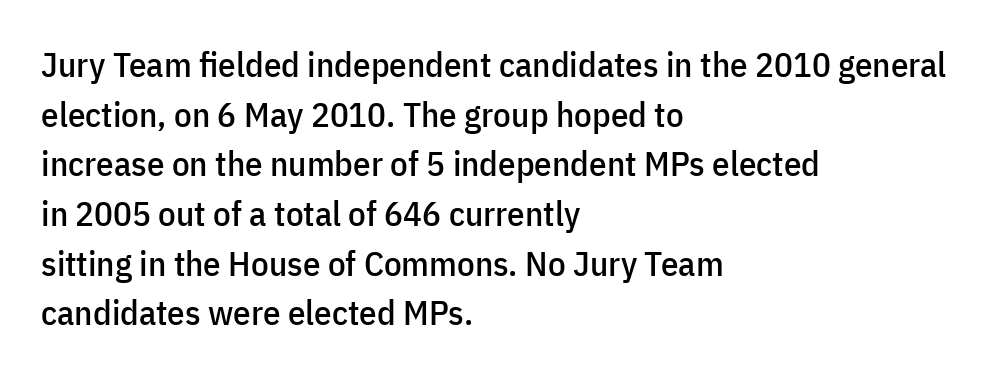
Q: Is the text italic (slanted)? A: No, it is upright.
Q: Is the typeface a serif or a sans-serif typeface? A: Sans-serif.
Q: Is the text underlined? A: No.
Q: How is the paragraph aligned? A: Left-aligned.
Q: Is the spacing between letters normal or unusually wide? A: Normal.
Q: Is the spacing between lines tight, normal or loose? A: Normal.
Q: Width (condensed, normal, or wide)? A: Condensed.
Q: Stroke contrast? A: Low.
Q: x-height? A: Medium.
Q: Monospaced? A: No.
